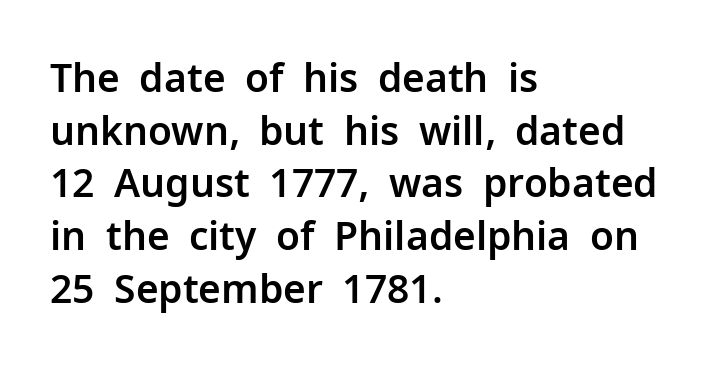
The image shows 39 px sans-serif type, upright; set left-aligned, normal line spacing (1.35x), normal letter spacing, not underlined; low stroke contrast and a medium x-height.
